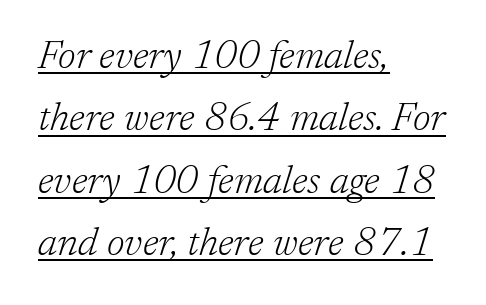
The image shows 40 px light serif type, italic (leaning right); set left-aligned, normal line spacing (1.56x), normal letter spacing, underlined; low stroke contrast and a medium x-height.
